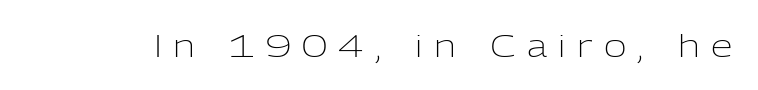
The image shows 31 px light sans-serif type, upright; set unusually wide letter spacing (+0.37 em), not underlined; low stroke contrast and a medium x-height.
